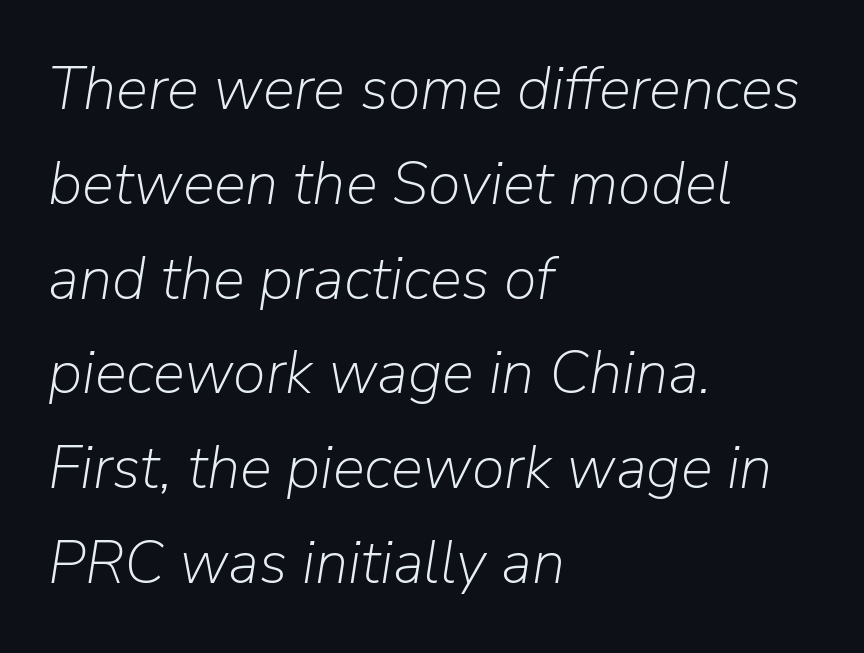
Caption: standard tracking, unaltered. Looks like regular typesetting: each glyph gets only the width it needs. The face looks like a standard text weight, possibly lighter. Baseline-to-baseline distance is the conventional proportion of letter height.
